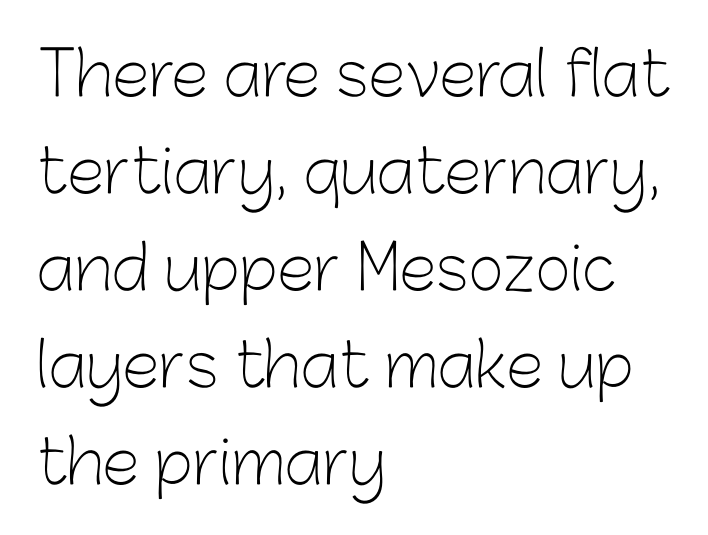
A classic flush-left, rag-right setting is used for this passage. Weight: in the light-to-regular range. The specimen omits any rule beneath the text block's lines. These lines are rendered in a variable-pitch font. The type family on display is of the sans-serif kind.
